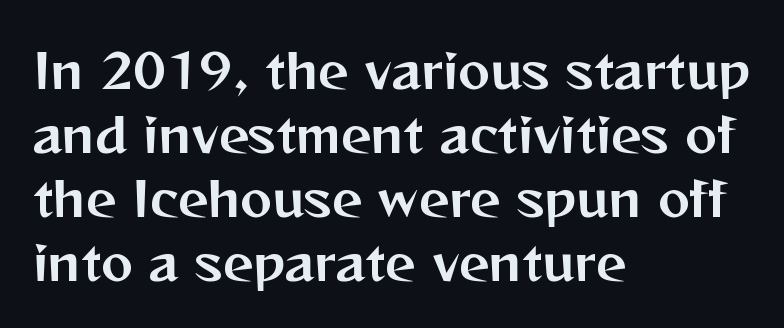
Successive baselines arrive at the customary interval. Varying glyph widths throughout — classic text-font behaviour. All the whitespace from short lines collects on the right. Has an underline been added? It has not. Designer's note — italics off, roman on. This is sans-serif lettering, the kind often seen on screens and signage.
